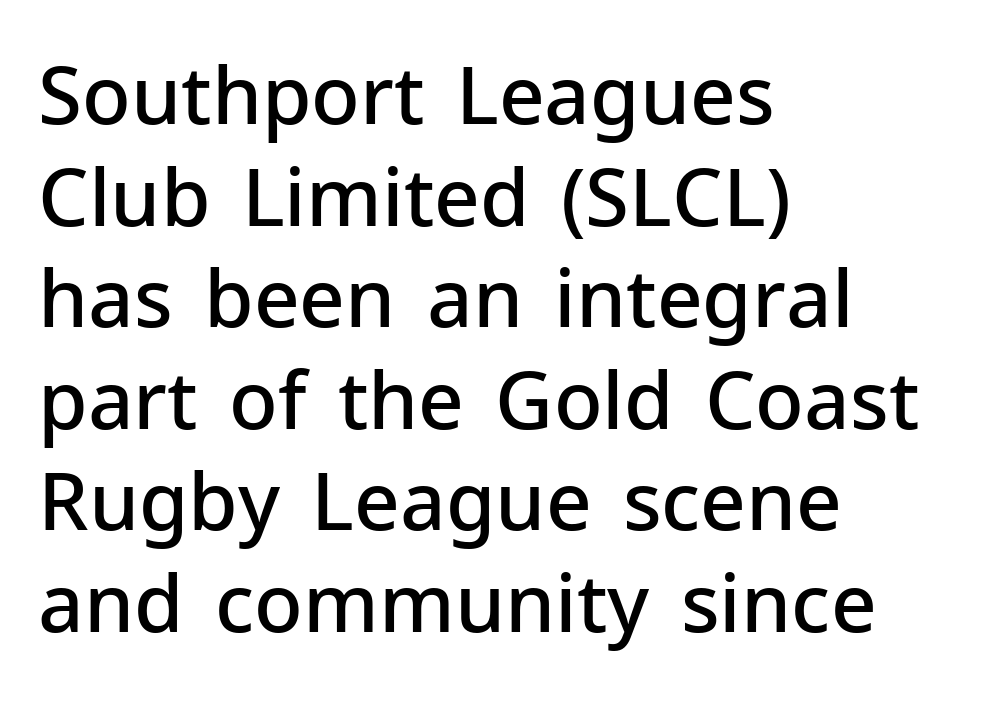
Notice how the passage keeps a crisp vertical edge on the left only. A normal amount of white space separates one row of letters from the next. Nothing sits at the stroke ends, so this counts as sans-serif. Has an underline been added? It has not.
